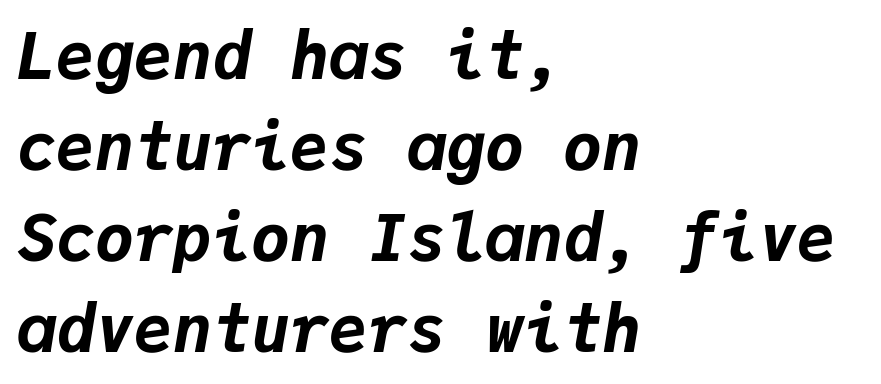
How are the letters spaced? Ordinarily, with no added tracking. Observe the lean: these are italic letterforms. Regarding leading, the lines here are spaced in the standard way. The typesetter chose a ragged-right arrangement here. The string is rendered with underlining switched off.
